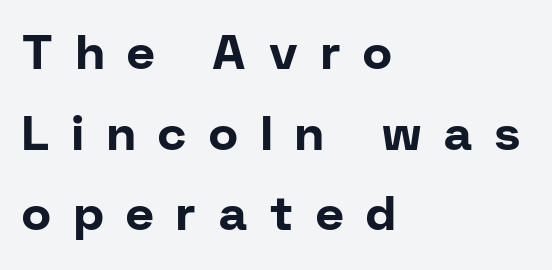
{"serif": "no", "italic": "no", "bold": "yes", "weight": "bold", "width": "normal", "stroke_contrast": "low", "x_height": "medium", "monospaced": "no", "underline": "no", "align": "left", "line_spacing": "normal", "line_spacing_ratio": 1.68, "letter_spacing": "wide", "letter_spacing_em": 0.48, "glyph_px": 48}
